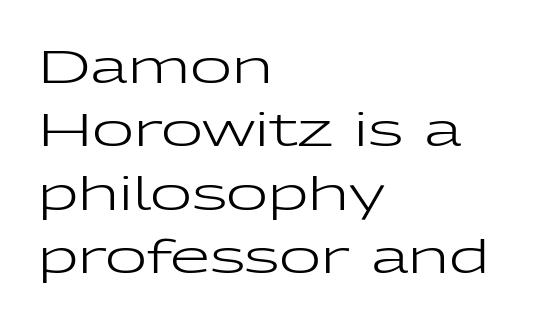
{"serif": "no", "italic": "no", "bold": "no", "weight": "regular", "width": "wide", "stroke_contrast": "low", "x_height": "medium", "monospaced": "no", "underline": "no", "align": "left", "line_spacing": "normal", "line_spacing_ratio": 1.38, "letter_spacing": "normal", "letter_spacing_em": 0.0, "glyph_px": 46}
